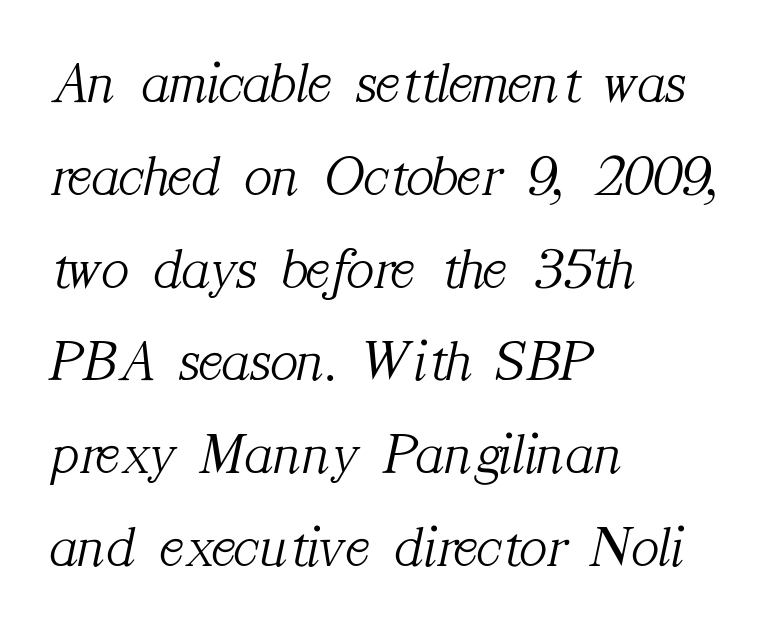
Would a proofreader flag this as italicized? Yes. This rendering employs a face with finishing strokes, i.e., a serif. Character widths vary here, with narrow letters taking less room than wide ones. Caption: multi-line text, flush left, ragged right. The designer left line spacing at the default.
